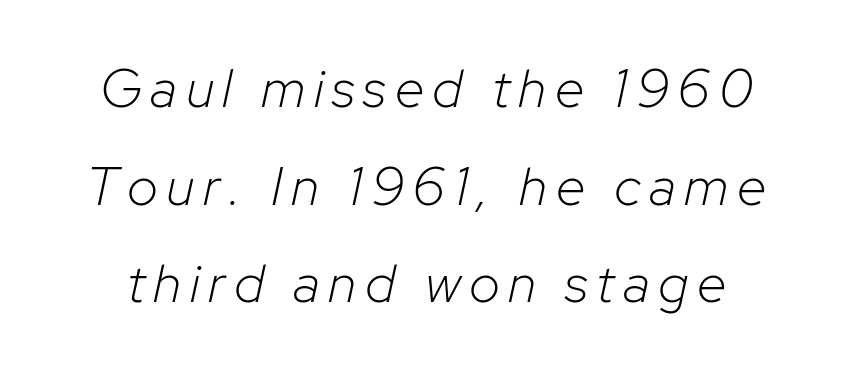
The image shows 54 px light type, italic (leaning right); set line spacing 1.81x, not underlined; low stroke contrast and a medium x-height.
